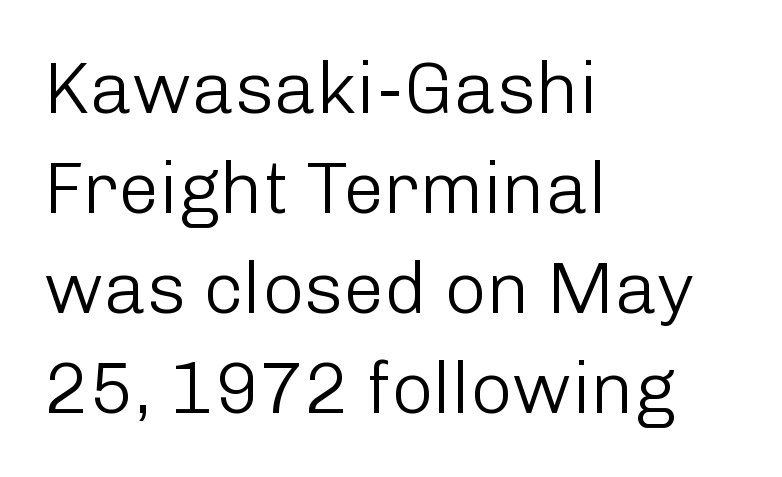
Q: Is the text bold? A: No.
Q: Is the text italic (slanted)? A: No, it is upright.
Q: Is the typeface a serif or a sans-serif typeface? A: Sans-serif.
Q: Is the text underlined? A: No.
Q: How is the paragraph aligned? A: Left-aligned.
Q: Is the spacing between letters normal or unusually wide? A: Normal.
Q: Is the spacing between lines tight, normal or loose? A: Normal.
Q: Width (condensed, normal, or wide)? A: Normal.
Q: Stroke contrast? A: Low.
Q: x-height? A: Medium.
Q: Monospaced? A: No.
